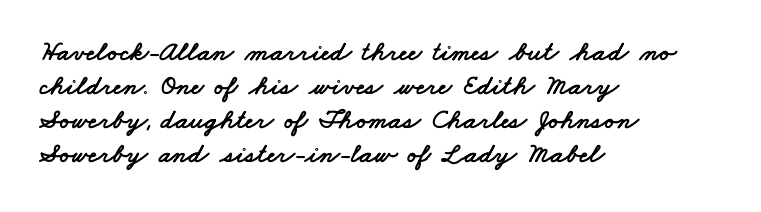
{"serif": "no", "width": "wide", "stroke_contrast": "low", "x_height": "small", "monospaced": "no", "underline": "no", "align": "left", "line_spacing_ratio": 1.22, "letter_spacing": "normal", "letter_spacing_em": 0.0, "glyph_px": 28}
